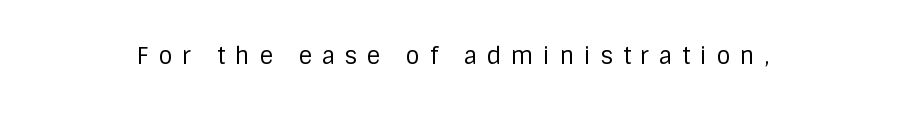
The image shows 23 px text type, upright; set unusually wide letter spacing (+0.42 em), not underlined.
